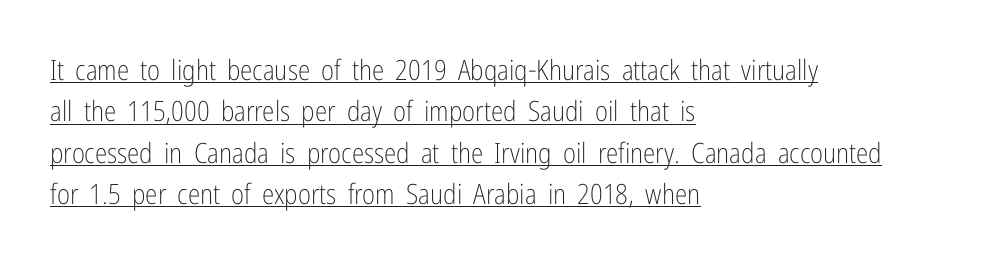
{"serif": "no", "italic": "no", "bold": "no", "weight": "light", "width": "condensed", "stroke_contrast": "low", "x_height": "medium", "monospaced": "no", "underline": "yes", "align": "left", "line_spacing": "normal", "line_spacing_ratio": 1.48, "letter_spacing": "normal", "letter_spacing_em": 0.0, "glyph_px": 28}
